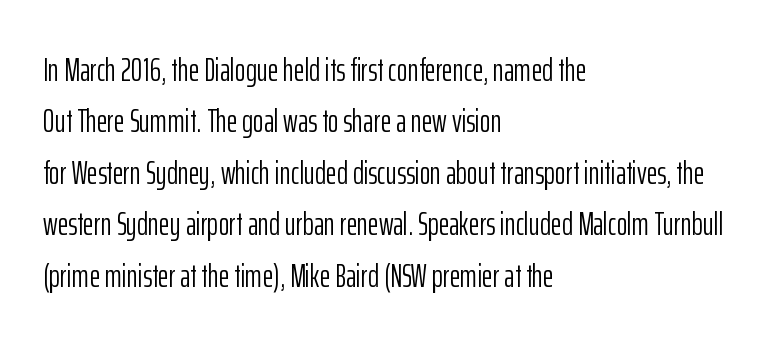
The axis of the letterforms is exactly vertical. Leftover space on each line is placed entirely after the last word. The typesetting does not lean heavy: it is not bold. There is no visible air inserted between adjacent glyphs. The passage shown is typed in a proportional face where columns would drift. A typesetter would label this face a sans.
